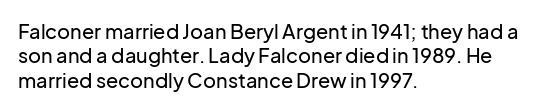
The image shows 20 px text type, upright; set left-aligned, line spacing 1.22x, normal letter spacing, not underlined.
